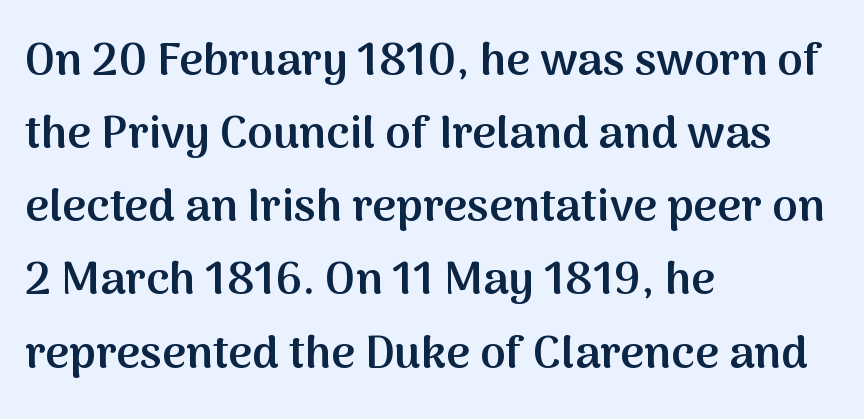
Q: Is the text bold? A: Semi-bold.
Q: Is the text italic (slanted)? A: No, it is upright.
Q: Is the typeface a serif or a sans-serif typeface? A: Sans-serif.
Q: Is the text underlined? A: No.
Q: How is the paragraph aligned? A: Left-aligned.
Q: Is the spacing between letters normal or unusually wide? A: Normal.
Q: Is the spacing between lines tight, normal or loose? A: Normal.
Q: Width (condensed, normal, or wide)? A: Normal.
Q: Stroke contrast? A: Medium.
Q: x-height? A: Medium.
Q: Monospaced? A: No.
